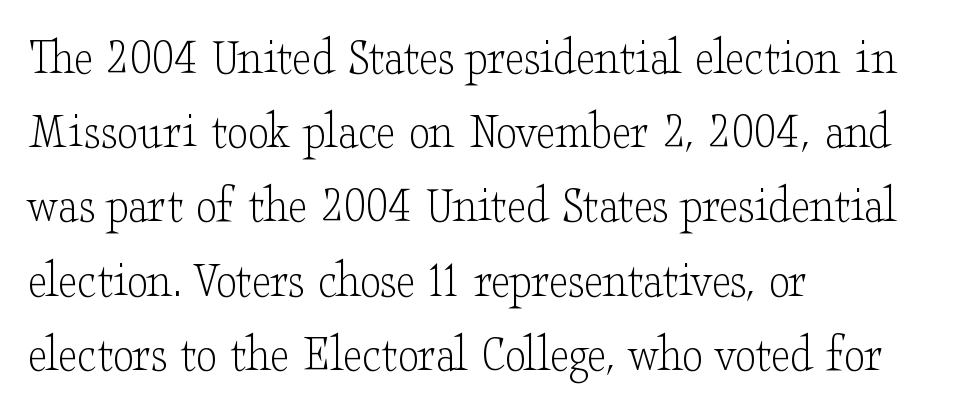
{"serif": "yes", "italic": "no", "bold": "no", "weight": "light", "width": "wide", "stroke_contrast": "low", "x_height": "small", "monospaced": "no", "underline": "no", "align": "left", "line_spacing": "normal", "line_spacing_ratio": 1.4, "letter_spacing": "normal", "letter_spacing_em": 0.0, "glyph_px": 53}
